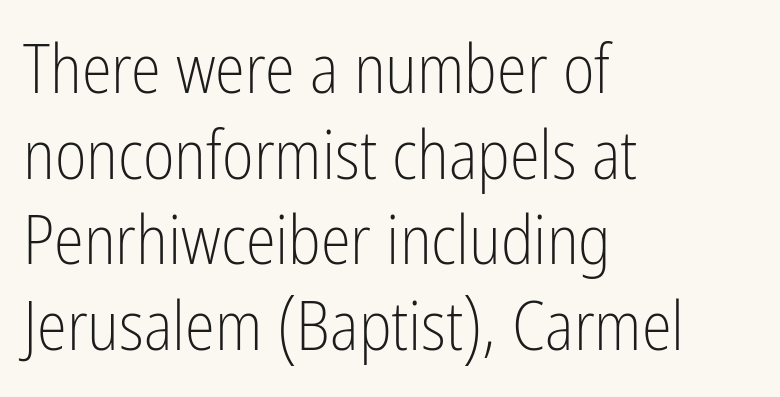
Q: Is the text bold? A: No.
Q: Is the text italic (slanted)? A: No, it is upright.
Q: Is the typeface a serif or a sans-serif typeface? A: Sans-serif.
Q: Is the text underlined? A: No.
Q: How is the paragraph aligned? A: Left-aligned.
Q: Is the spacing between letters normal or unusually wide? A: Normal.
Q: Is the spacing between lines tight, normal or loose? A: Normal.
Q: Width (condensed, normal, or wide)? A: Condensed.
Q: Stroke contrast? A: Low.
Q: x-height? A: Medium.
Q: Monospaced? A: No.
